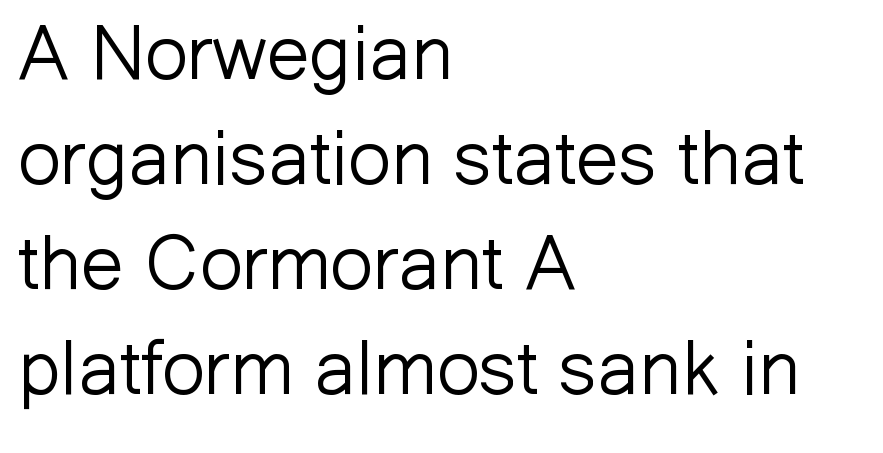
Q: Is the text bold? A: No.
Q: Is the text italic (slanted)? A: No, it is upright.
Q: Is the typeface a serif or a sans-serif typeface? A: Sans-serif.
Q: Is the text underlined? A: No.
Q: How is the paragraph aligned? A: Left-aligned.
Q: Is the spacing between letters normal or unusually wide? A: Normal.
Q: Is the spacing between lines tight, normal or loose? A: Normal.
Q: Width (condensed, normal, or wide)? A: Normal.
Q: Stroke contrast? A: Low.
Q: x-height? A: Medium.
Q: Monospaced? A: No.
